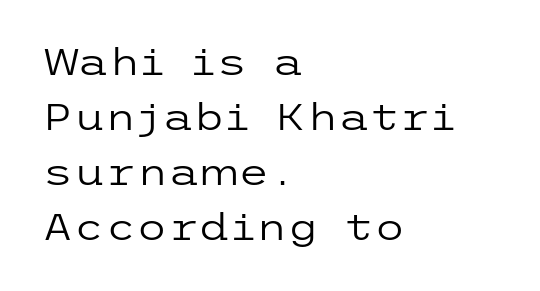
The image shows 36 px regular-weight, wide sans-serif type, upright; set left-aligned, normal line spacing (1.53x), normal letter spacing, not underlined; low stroke contrast and a medium x-height.
